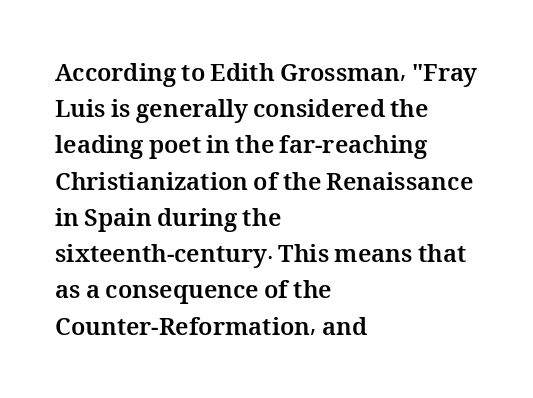
Q: Is the text bold? A: Yes.
Q: Is the text italic (slanted)? A: No, it is upright.
Q: Is the text underlined? A: No.
Q: How is the paragraph aligned? A: Left-aligned.
Q: Is the spacing between letters normal or unusually wide? A: Normal.
Q: Is the spacing between lines tight, normal or loose? A: Normal.
